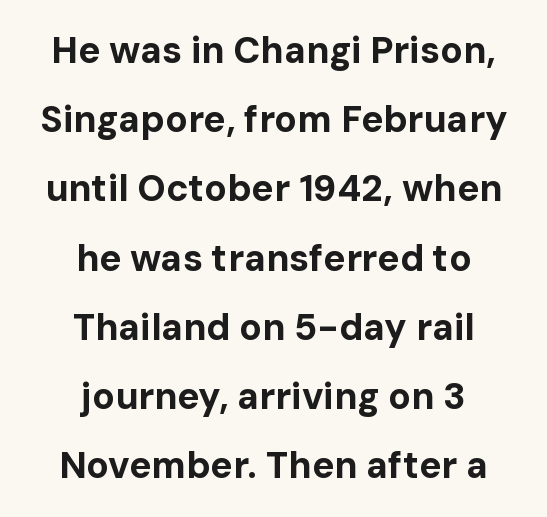
A roman cut, with each character standing at attention. Looks like regular typesetting: each glyph gets only the width it needs. These words are printed bold, with thick strokes throughout. Underline: absent.
